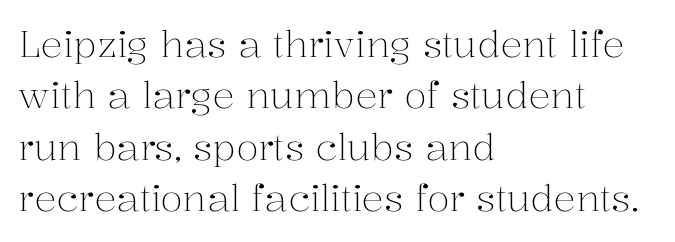
{"serif": "yes", "italic": "no", "bold": "no", "weight": "light", "width": "normal", "stroke_contrast": "medium", "x_height": "medium", "monospaced": "no", "underline": "no", "align": "left", "line_spacing": "normal", "line_spacing_ratio": 1.39, "letter_spacing": "normal", "letter_spacing_em": 0.0, "glyph_px": 37}
